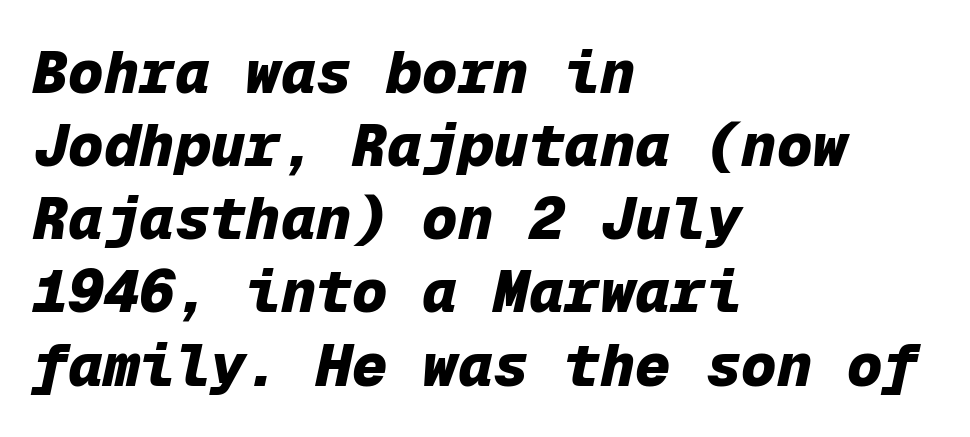
{"italic": "yes", "lean": "right", "slant_degrees": 12, "bold": "yes", "weight": "heavy", "width": "normal", "stroke_contrast": "low", "x_height": "medium", "monospaced": "yes", "underline": "no", "align": "left", "line_spacing_ratio": 1.24, "letter_spacing": "normal", "letter_spacing_em": 0.0, "glyph_px": 59}
